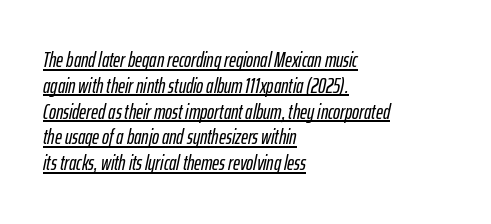
Tall strokes in this sample are angled rather than plumb. The typesetter has applied underlining to the passage shown. Is the letter spacing exaggerated? No — it looks like the ordinary default. A classic flush-left, rag-right setting is used for this passage.
